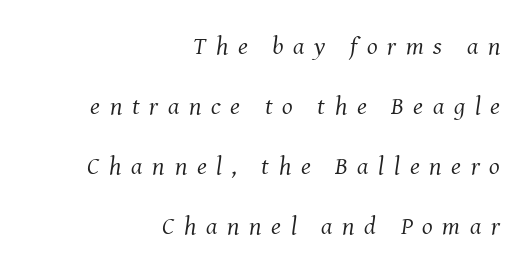
The image shows 25 px text type, italic (leaning right); set right-aligned, loose line spacing (2.4x), unusually wide letter spacing (+0.39 em), not underlined.
